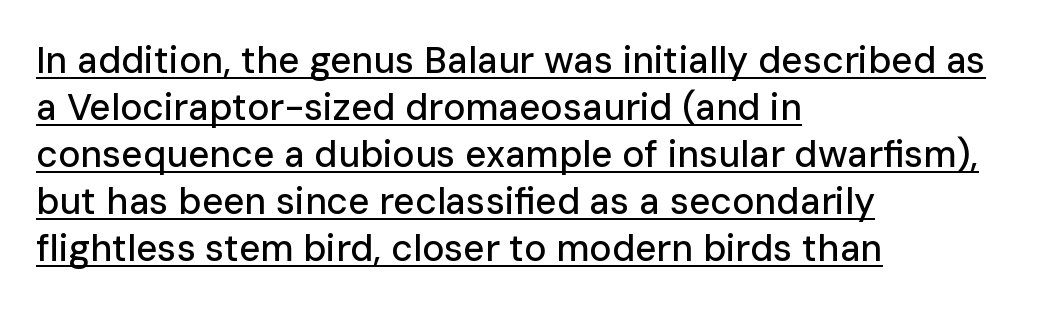
{"serif": "no", "italic": "no", "width": "normal", "stroke_contrast": "low", "x_height": "medium", "monospaced": "no", "underline": "yes", "align": "left", "line_spacing": "normal", "line_spacing_ratio": 1.27, "letter_spacing": "normal", "letter_spacing_em": 0.0, "glyph_px": 37}
